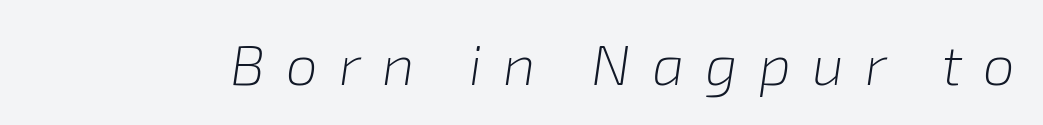
{"italic": "yes", "lean": "right", "slant_degrees": 8, "bold": "no", "weight": "light", "width": "normal", "stroke_contrast": "low", "x_height": "medium", "monospaced": "no", "underline": "no", "letter_spacing": "wide", "letter_spacing_em": 0.37, "glyph_px": 57}
